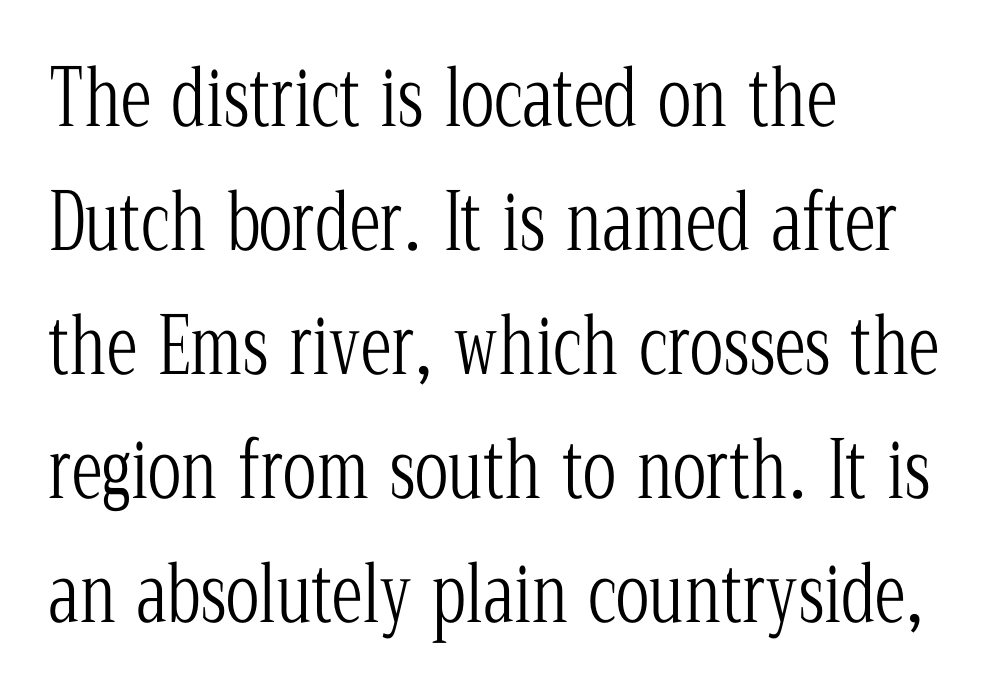
The image shows 78 px light, condensed serif type, upright; set left-aligned, normal line spacing (1.59x), normal letter spacing, not underlined; low stroke contrast and a medium x-height.
